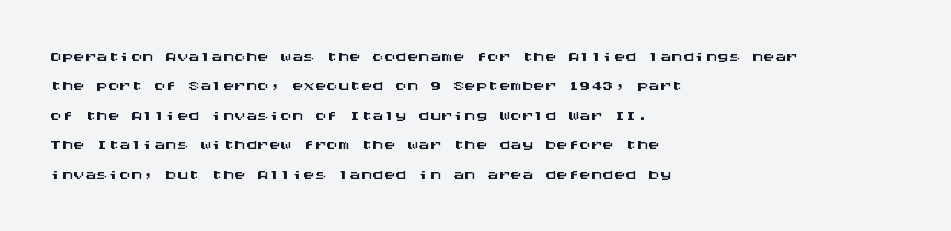
The image shows 23 px text type, upright; set left-aligned, normal line spacing (1.28x), normal letter spacing, not underlined.
